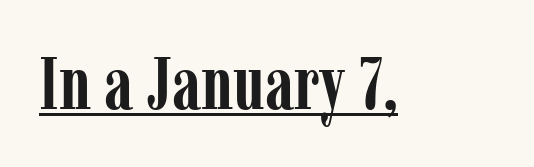
{"serif": "yes", "italic": "no", "bold": "yes", "weight": "semibold", "width": "condensed", "stroke_contrast": "low", "x_height": "medium", "monospaced": "no", "underline": "yes", "letter_spacing": "normal", "letter_spacing_em": 0.0, "glyph_px": 73}
